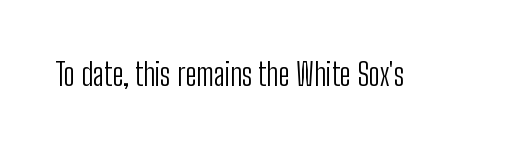
Q: Is the text bold? A: No.
Q: Is the text italic (slanted)? A: No, it is upright.
Q: Is the typeface a serif or a sans-serif typeface? A: Sans-serif.
Q: Is the text underlined? A: No.
Q: Is the spacing between letters normal or unusually wide? A: Normal.
Q: Width (condensed, normal, or wide)? A: Condensed.
Q: Stroke contrast? A: Low.
Q: x-height? A: Medium.
Q: Monospaced? A: No.
